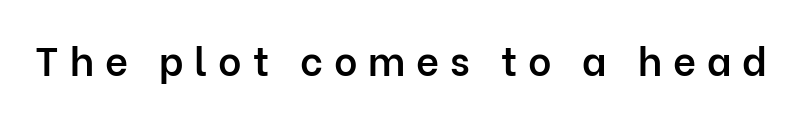
{"serif": "no", "italic": "no", "bold": "semi", "weight": "semibold", "width": "normal", "stroke_contrast": "low", "x_height": "medium", "monospaced": "no", "underline": "no", "letter_spacing": "wide", "letter_spacing_em": 0.27, "glyph_px": 40}
